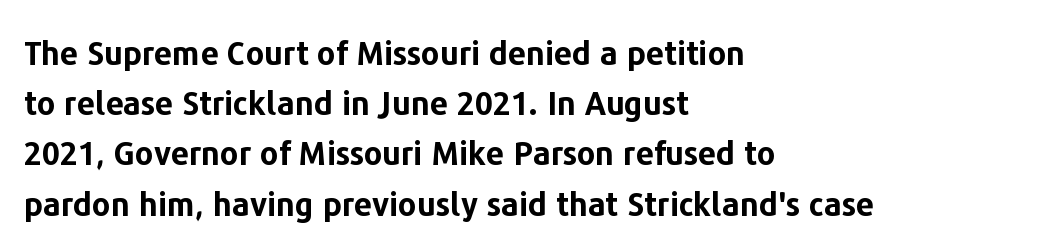
Q: Is the text bold? A: Yes.
Q: Is the text italic (slanted)? A: No, it is upright.
Q: Is the typeface a serif or a sans-serif typeface? A: Sans-serif.
Q: Is the text underlined? A: No.
Q: How is the paragraph aligned? A: Left-aligned.
Q: Is the spacing between letters normal or unusually wide? A: Normal.
Q: Is the spacing between lines tight, normal or loose? A: Normal.
Q: Width (condensed, normal, or wide)? A: Normal.
Q: Stroke contrast? A: Low.
Q: x-height? A: Medium.
Q: Monospaced? A: No.
